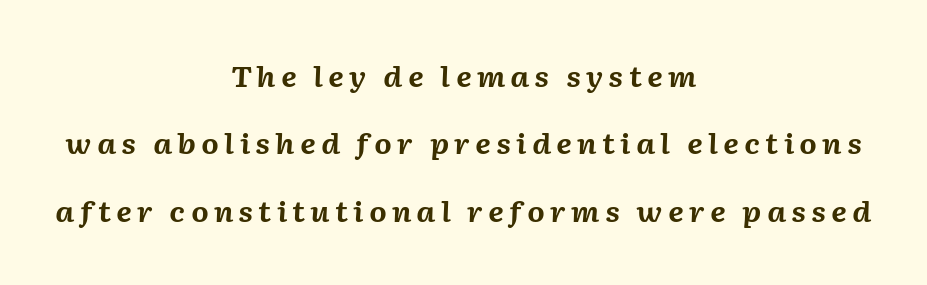
{"italic": "yes", "lean": "right", "slant_degrees": 2, "bold": "yes", "weight": "bold", "width": "normal", "stroke_contrast": "medium", "x_height": "medium", "monospaced": "no", "underline": "no", "align": "center", "line_spacing": "loose", "line_spacing_ratio": 2.41, "glyph_px": 28}
